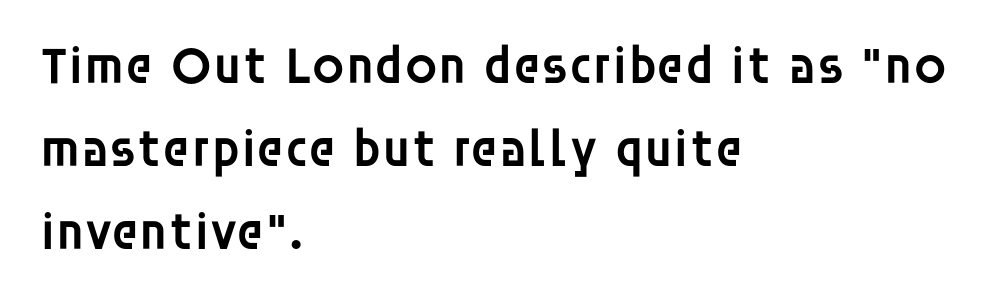
Does the lettering tilt? It doesn't — this is upright. A typesetter would call this zero additional tracking. Casual observation: everything's shoved over to the left. The face used here is a semibold: visibly heavier than regular, lighter than bold. Decoration check: the copy has no underline.
